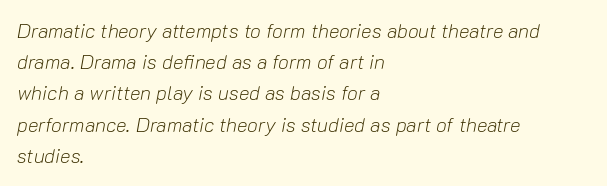
{"italic": "yes", "lean": "right", "slant_degrees": 10, "bold": "no", "underline": "no", "align": "left", "line_spacing": "normal", "line_spacing_ratio": 1.56, "letter_spacing": "normal", "letter_spacing_em": 0.0, "glyph_px": 20}
